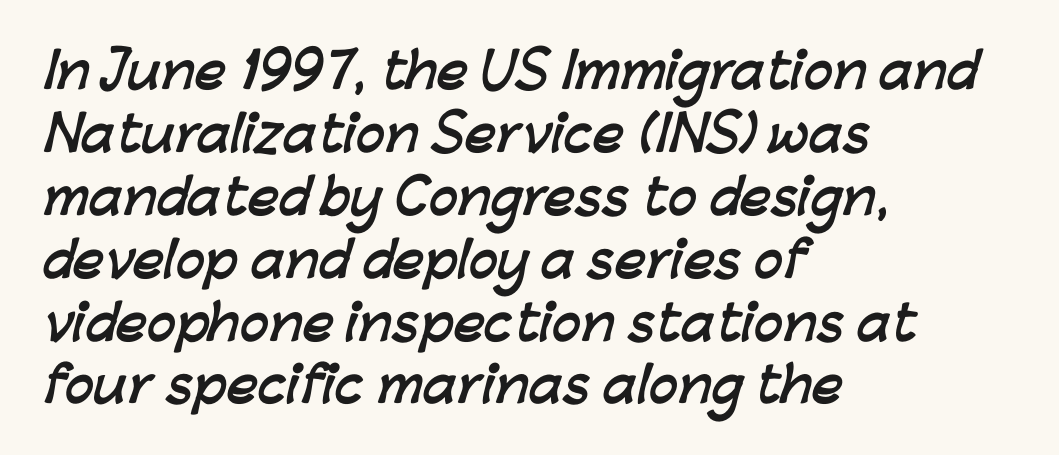
Q: Is the text bold? A: Yes.
Q: Is the typeface a serif or a sans-serif typeface? A: Sans-serif.
Q: Is the text underlined? A: No.
Q: How is the paragraph aligned? A: Left-aligned.
Q: Is the spacing between letters normal or unusually wide? A: Normal.
Q: Is the spacing between lines tight, normal or loose? A: Normal.
Q: Width (condensed, normal, or wide)? A: Normal.
Q: Stroke contrast? A: Low.
Q: x-height? A: Medium.
Q: Monospaced? A: No.
